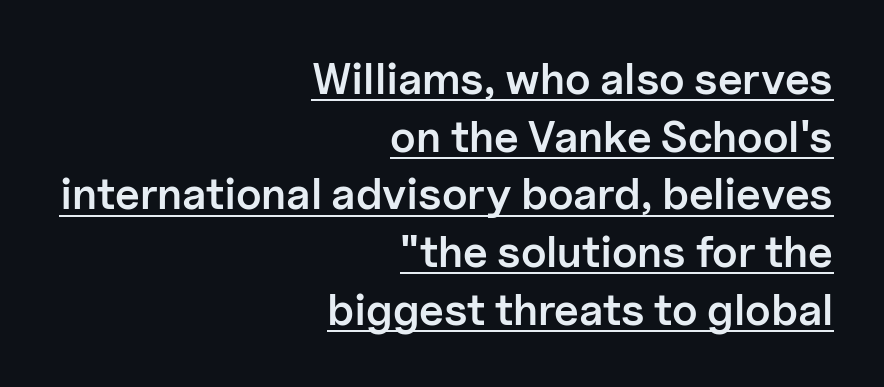
The image shows 44 px semibold sans-serif type, upright; set right-aligned, normal line spacing (1.31x), normal letter spacing, underlined; low stroke contrast and a medium x-height.
